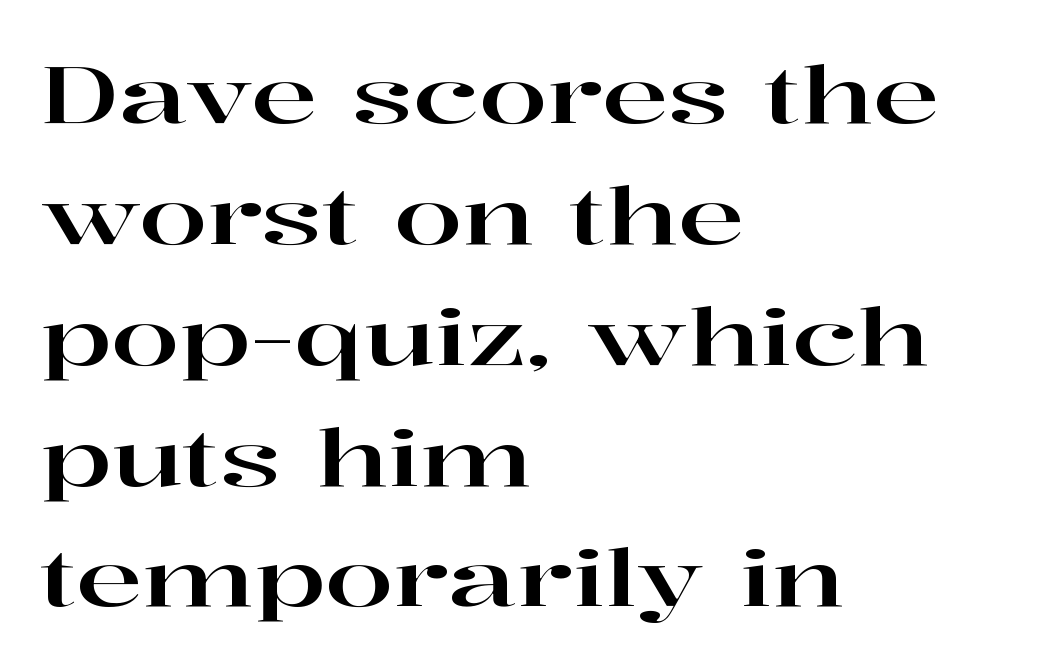
The passage shown is typed in a proportional face where columns would drift. Reading down the block, your eye returns to a fixed left position each line. In terms of leading, this rendering sits right in the middle. Quick note: underline off. Unlike italic type, these characters show no tilt at all. Caption: standard tracking, unaltered.
